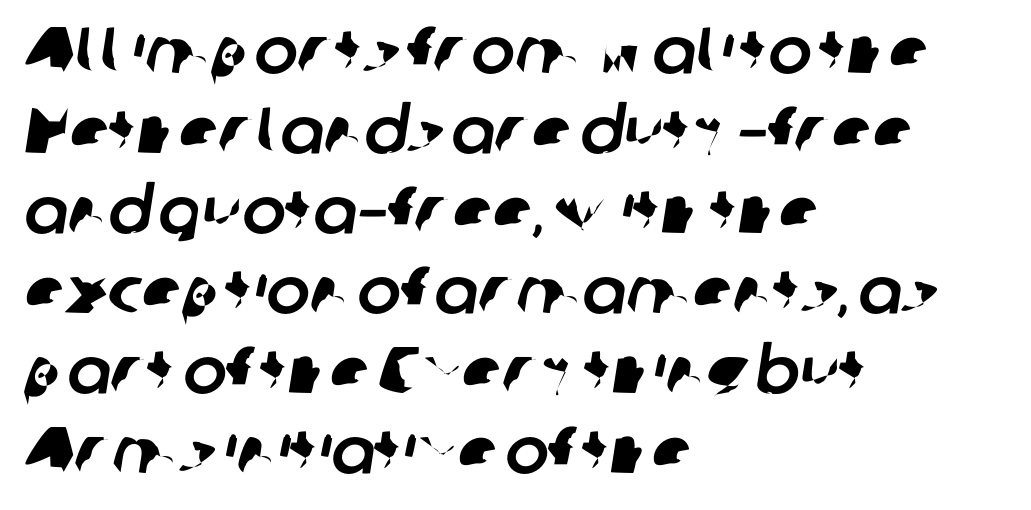
Q: Is the typeface a serif or a sans-serif typeface? A: Sans-serif.
Q: Is the text underlined? A: No.
Q: How is the paragraph aligned? A: Left-aligned.
Q: Is the spacing between letters normal or unusually wide? A: Normal.
Q: Width (condensed, normal, or wide)? A: Normal.
Q: Stroke contrast? A: Low.
Q: x-height? A: Medium.
Q: Monospaced? A: No.
